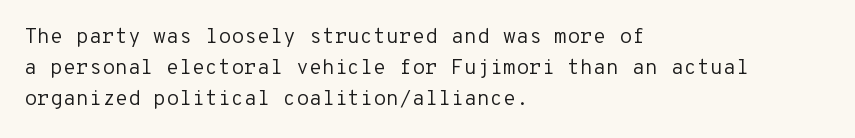
If you drew a line through each stem, it would be perfectly vertical. Leftover space on each line is placed entirely after the last word. The vertical gap from one line to the next is medium. The specimen omits any rule beneath the text block's lines.
